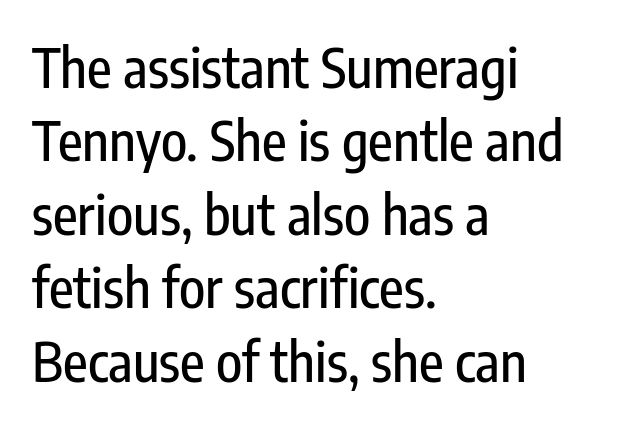
The image shows 54 px condensed sans-serif type, upright; set left-aligned, normal line spacing (1.36x), normal letter spacing, not underlined; low stroke contrast and a medium x-height.
